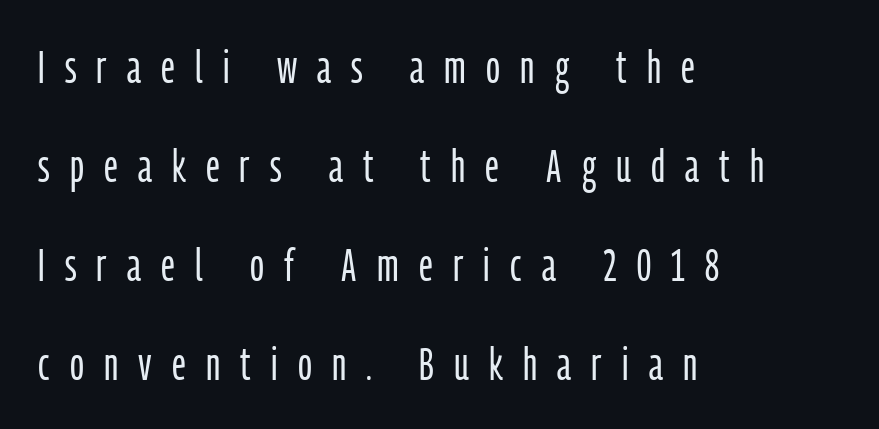
The image shows 46 px light, condensed sans-serif type, upright; set left-aligned, loose line spacing (2.15x), unusually wide letter spacing (+0.44 em), not underlined; low stroke contrast and a medium x-height.
